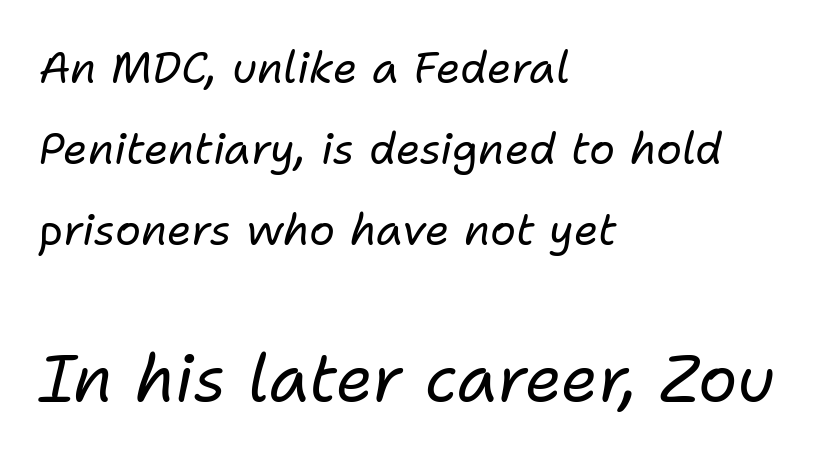
{"italic": "yes", "lean": "right", "slant_degrees": 11, "bold": "no", "weight": "regular", "width": "normal", "stroke_contrast": "low", "x_height": "medium", "monospaced": "no", "underline": "no", "align": "left", "line_spacing_ratio": 1.88, "letter_spacing": "normal", "letter_spacing_em": 0.0, "larger_block": "second", "size_ratio": 1.51, "glyph_px": 65}
